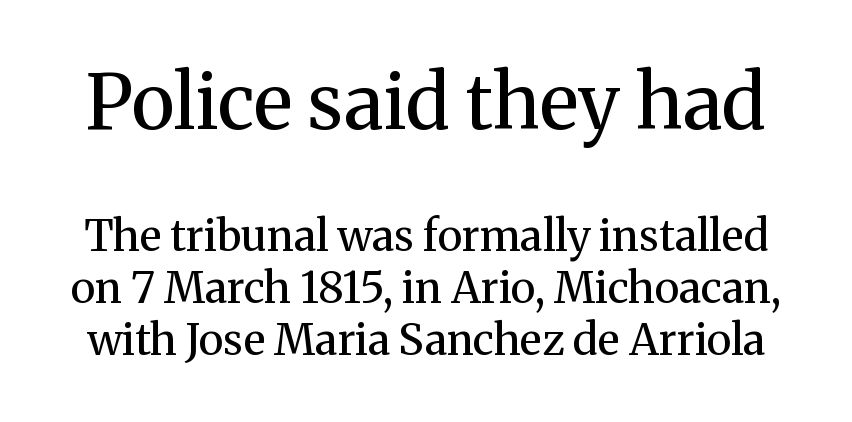
Q: Is the text bold? A: No.
Q: Is the text italic (slanted)? A: No, it is upright.
Q: Is the typeface a serif or a sans-serif typeface? A: Serif.
Q: Is the text underlined? A: No.
Q: Is the spacing between letters normal or unusually wide? A: Normal.
Q: Which block of text is set in a larger size, the first (top) or the second (bottom)? A: The first (top) one.
Q: Width (condensed, normal, or wide)? A: Normal.
Q: Stroke contrast? A: Medium.
Q: x-height? A: Medium.
Q: Monospaced? A: No.
